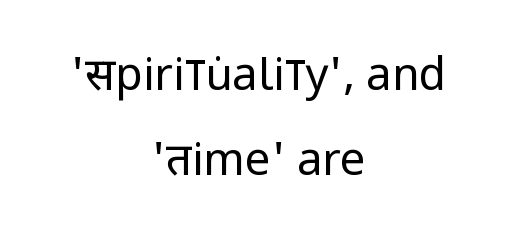
Is there any slant? The stems are plumb. The face looks like a standard text weight, possibly lighter. Neither beginnings nor endings align; midpoints do. This sample uses a sans-serif face. The line texture is even and compact thanks to regular tracking.
